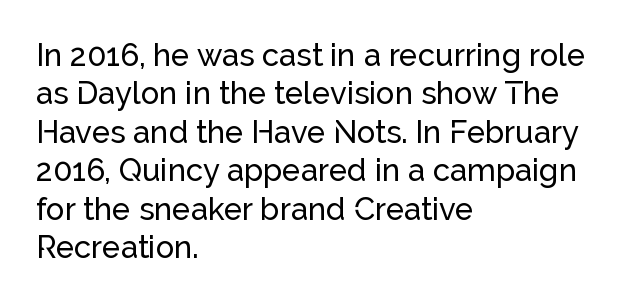
Q: Is the text italic (slanted)? A: No, it is upright.
Q: Is the typeface a serif or a sans-serif typeface? A: Sans-serif.
Q: Is the text underlined? A: No.
Q: How is the paragraph aligned? A: Left-aligned.
Q: Is the spacing between letters normal or unusually wide? A: Normal.
Q: Width (condensed, normal, or wide)? A: Normal.
Q: Stroke contrast? A: Low.
Q: x-height? A: Medium.
Q: Monospaced? A: No.
